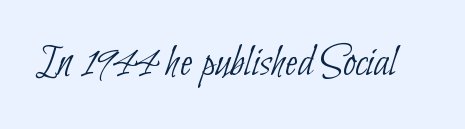
The image shows 46 px thin, condensed sans-serif type; set normal letter spacing, not underlined; low stroke contrast and a small x-height.
